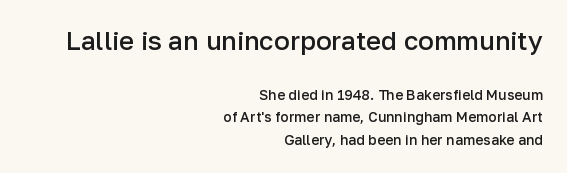
The image shows 26 px text type, upright; set right-aligned, normal line spacing (1.59x), normal letter spacing, not underlined; the first (top) block is 1.86x larger.
